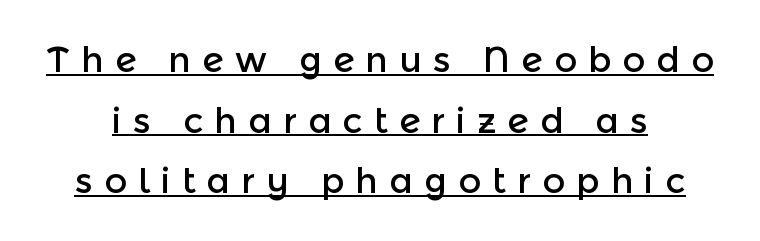
{"serif": "no", "italic": "no", "width": "normal", "x_height": "medium", "monospaced": "no", "underline": "yes", "line_spacing_ratio": 1.73, "letter_spacing": "wide", "letter_spacing_em": 0.32, "glyph_px": 35}
